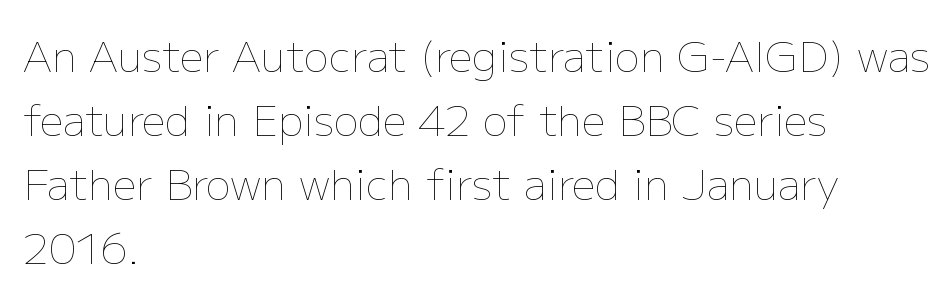
The weight would be labelled regular, book, light, or lighter still. You could not count columns in this text — the font is proportionally spaced. Does extra space separate the letters? No, they use regular spacing. The specimen reads as upright at a glance.
